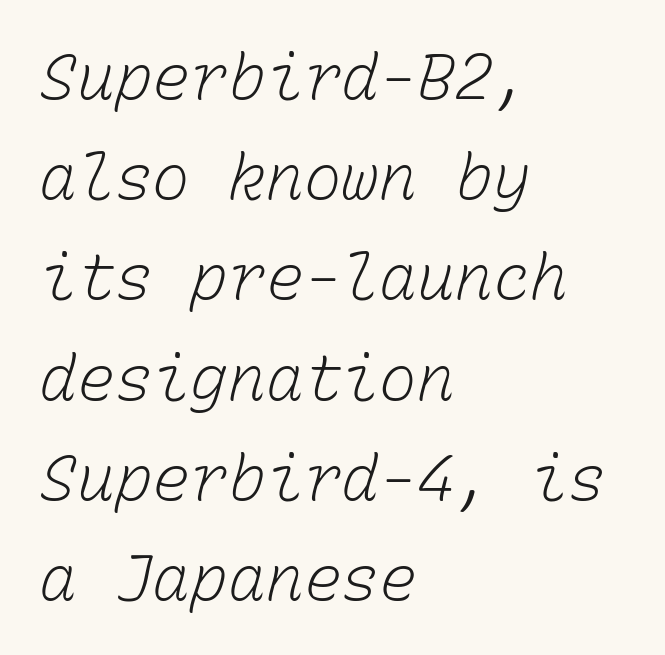
If you measured baseline to baseline, you'd find a middling distance. The words here are not underlined. Horizontally, the lines are justified to the leading edge only. The font is comparable to plain body text, perhaps lighter. Each letter, wide or thin by design, is forced into the same width here. Students, note that the glyphs here touch the page at normal intervals.
